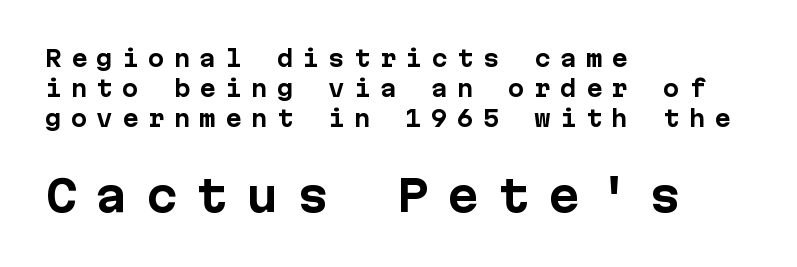
The specimen omits any rule beneath the text block's lines. No italicization has been applied; the sample stays upright. Pretty heavy lettering here — definitely bold. The rendering uses typewriter-style spacing with identical character cells.
